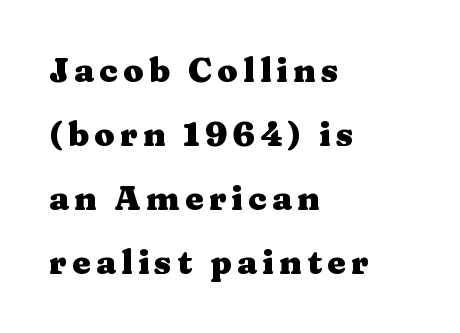
The image shows 33 px heavy, wide serif type, upright; set left-aligned, loose line spacing (1.94x), not underlined; medium stroke contrast and a medium x-height.
